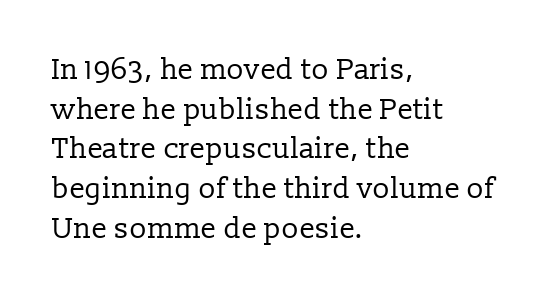
Leading matches the norm, producing a regular column. The rag falls on the right side of this text block. Does the lettering tilt? It doesn't — this is upright. The weight tops out at a normal text grade. Bare-footed words on every line. Observe the ordinary spacing: letters are neighbours, not strangers.
